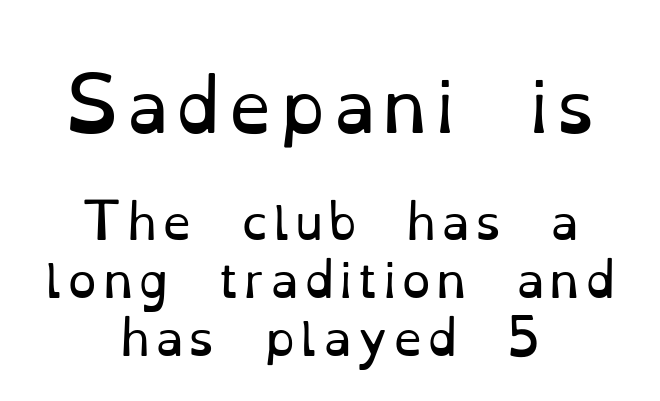
Character widths vary here, with narrow letters taking less room than wide ones. Think standard paragraph weight, or any step lighter than that. Horizontal alignment here is central, giving a formal, balanced look. Posture: upright roman.
